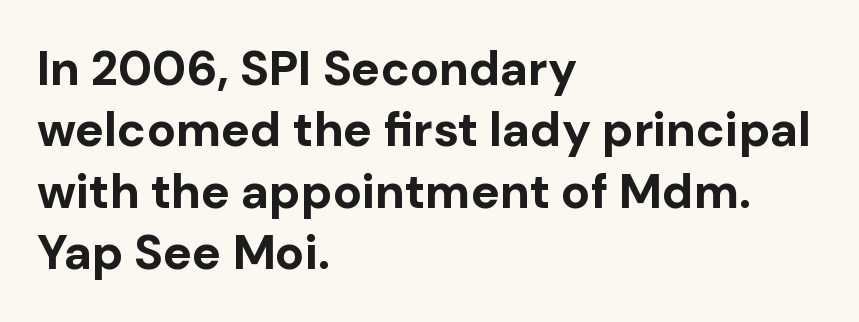
{"serif": "no", "italic": "no", "bold": "yes", "weight": "bold", "width": "normal", "stroke_contrast": "low", "x_height": "medium", "monospaced": "no", "underline": "no", "align": "left", "line_spacing": "normal", "line_spacing_ratio": 1.28, "letter_spacing": "normal", "letter_spacing_em": 0.0, "glyph_px": 48}
